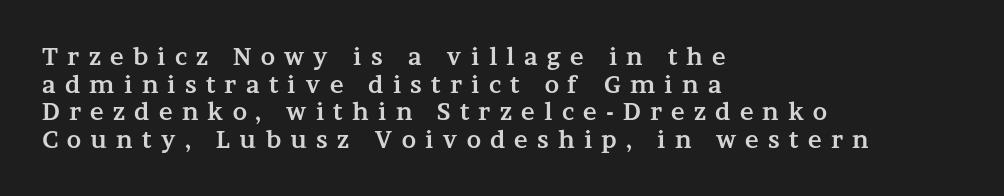
Q: Is the text bold? A: Yes.
Q: Is the text italic (slanted)? A: No, it is upright.
Q: Is the text underlined? A: No.
Q: How is the paragraph aligned? A: Left-aligned.
Q: Is the spacing between letters normal or unusually wide? A: Unusually wide.
